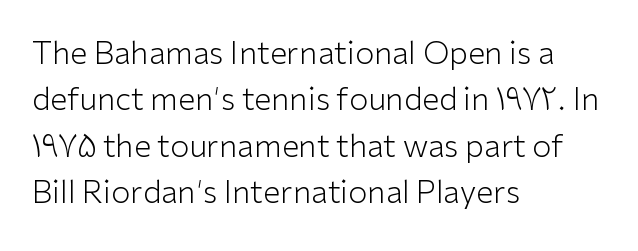
Q: Is the text bold? A: No.
Q: Is the text italic (slanted)? A: No, it is upright.
Q: Is the typeface a serif or a sans-serif typeface? A: Sans-serif.
Q: Is the text underlined? A: No.
Q: How is the paragraph aligned? A: Left-aligned.
Q: Is the spacing between letters normal or unusually wide? A: Normal.
Q: Is the spacing between lines tight, normal or loose? A: Normal.
Q: Width (condensed, normal, or wide)? A: Normal.
Q: Stroke contrast? A: Low.
Q: x-height? A: Medium.
Q: Monospaced? A: No.
